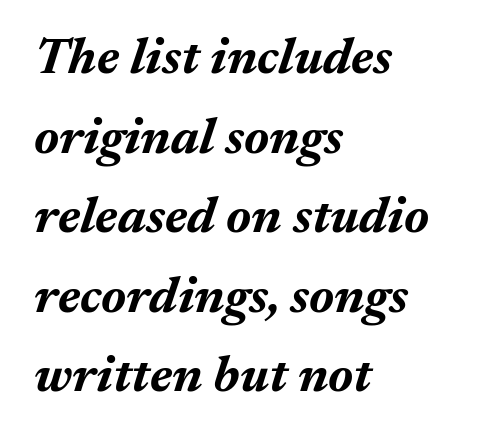
The image shows 52 px bold type, italic (leaning right); set left-aligned, normal line spacing (1.53x), normal letter spacing, not underlined; medium stroke contrast and a medium x-height.
